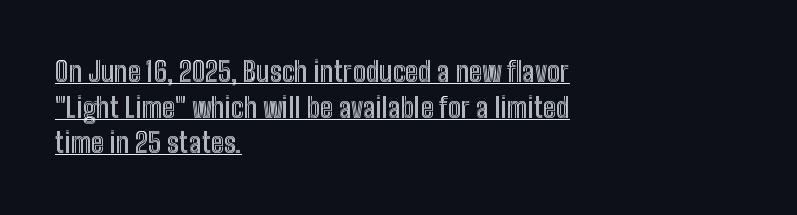
The paragraph shown leans on its left margin. The vertical gap from one line to the next is medium. A rule runs beneath these lines of type. Posture: vertical. You could call the tracking neutral — neither tight nor loose.
